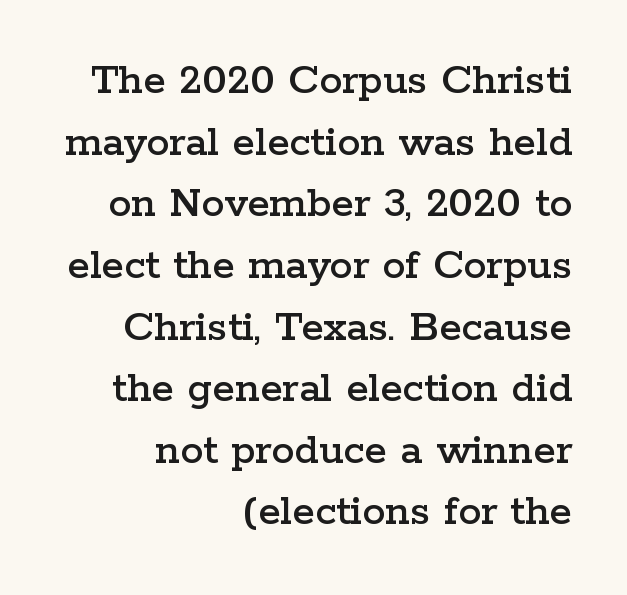
The image shows 46 px wide serif type, upright; set right-aligned, normal line spacing (1.34x), normal letter spacing, not underlined; low stroke contrast and a medium x-height.
